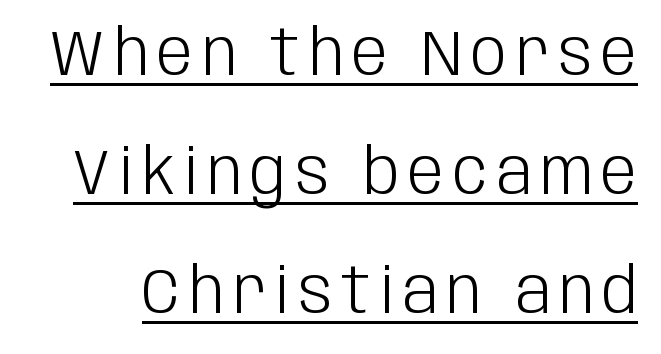
The image shows 64 px light, condensed sans-serif type, upright; set line spacing 1.86x, underlined; low stroke contrast and a large x-height.
